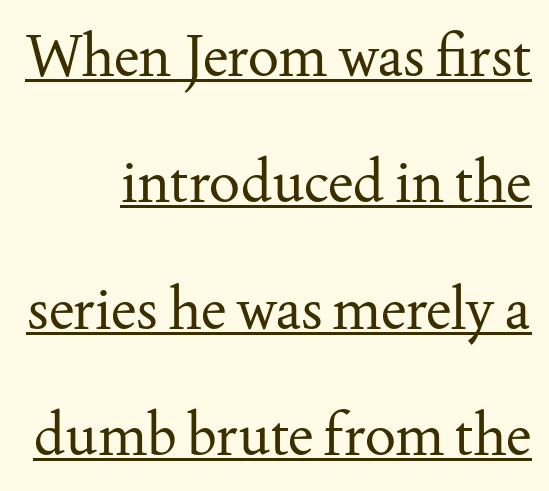
Q: Is the text bold? A: No.
Q: Is the text italic (slanted)? A: No, it is upright.
Q: Is the typeface a serif or a sans-serif typeface? A: Serif.
Q: Is the text underlined? A: Yes.
Q: Is the spacing between letters normal or unusually wide? A: Normal.
Q: Is the spacing between lines tight, normal or loose? A: Loose.
Q: Width (condensed, normal, or wide)? A: Normal.
Q: Stroke contrast? A: Medium.
Q: x-height? A: Small.
Q: Monospaced? A: No.
